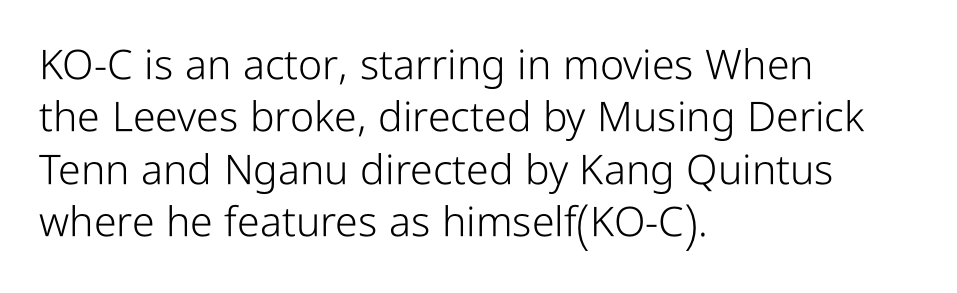
Casual observation: everything's shoved over to the left. Heaviness? Minimal to ordinary, like unemphasized prose. In terms of letterform style, serifs are entirely absent. The strip under each line holds only bare page.
